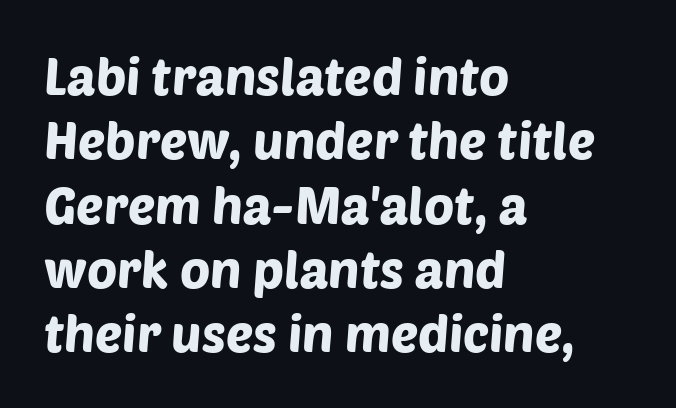
The image shows 51 px sans-serif type; set left-aligned, normal line spacing (1.26x), normal letter spacing, not underlined; low stroke contrast and a large x-height.
